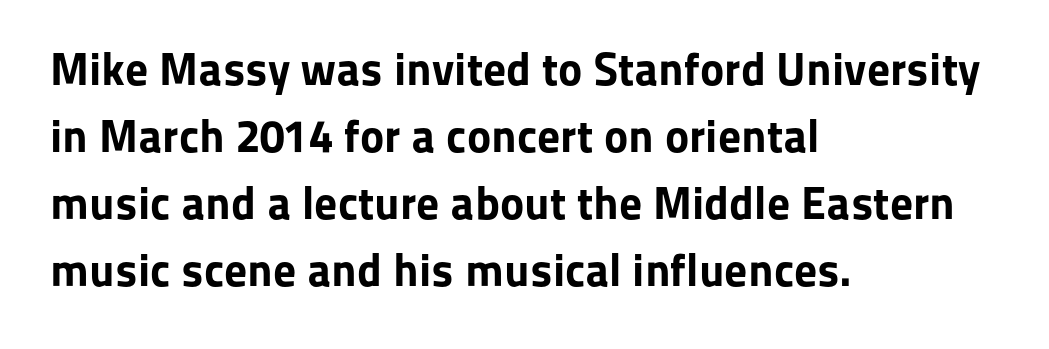
Q: Is the text bold? A: Yes.
Q: Is the text italic (slanted)? A: No, it is upright.
Q: Is the typeface a serif or a sans-serif typeface? A: Sans-serif.
Q: Is the text underlined? A: No.
Q: How is the paragraph aligned? A: Left-aligned.
Q: Is the spacing between letters normal or unusually wide? A: Normal.
Q: Is the spacing between lines tight, normal or loose? A: Normal.
Q: Width (condensed, normal, or wide)? A: Normal.
Q: Stroke contrast? A: Low.
Q: x-height? A: Medium.
Q: Monospaced? A: No.
